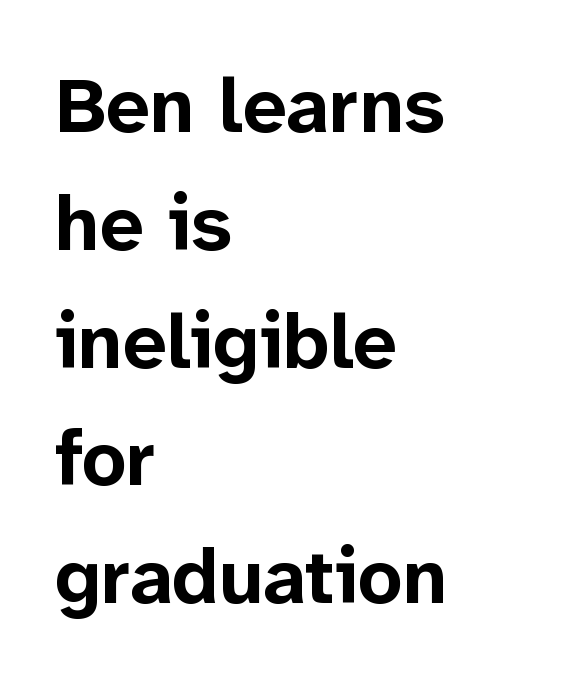
The image shows 78 px bold sans-serif type, upright; set left-aligned, normal line spacing (1.51x), normal letter spacing, not underlined; low stroke contrast and a medium x-height.
